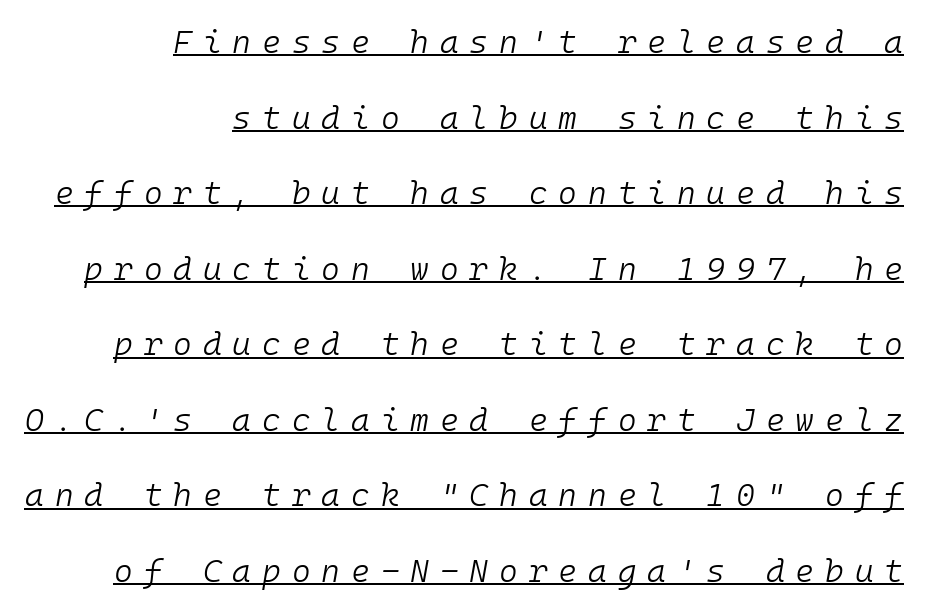
Q: Is the text bold? A: No.
Q: Is the text italic (slanted)? A: Yes, it leans right by about 10 degrees.
Q: Is the text underlined? A: Yes.
Q: How is the paragraph aligned? A: Right-aligned.
Q: Is the spacing between letters normal or unusually wide? A: Unusually wide.
Q: Is the spacing between lines tight, normal or loose? A: Loose.
Q: Width (condensed, normal, or wide)? A: Normal.
Q: Stroke contrast? A: Low.
Q: x-height? A: Medium.
Q: Monospaced? A: Yes.
